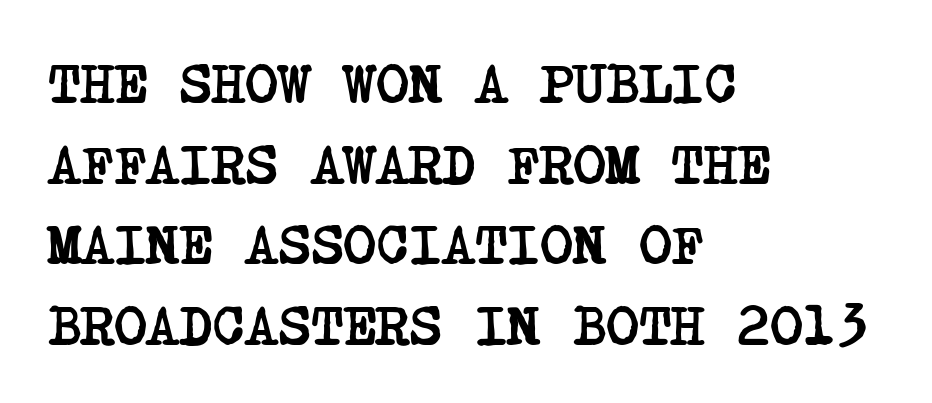
The image shows 56 px semibold, condensed serif type; set left-aligned, normal line spacing (1.44x), normal letter spacing, not underlined; low stroke contrast and a large x-height.
